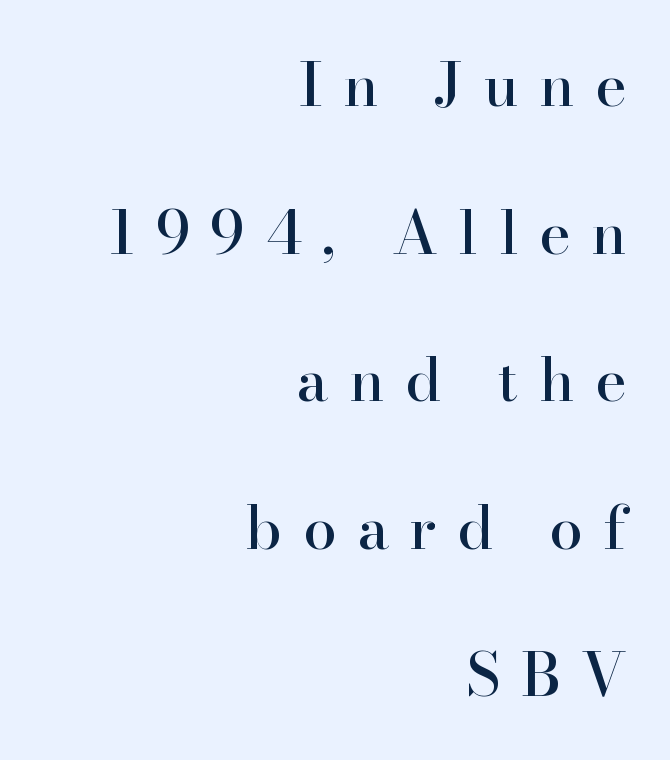
Reading down the column, the eye jumps a long way to each next line. Is this a fixed-width face? No — the glyphs have proportional, varying widths. What kind of face is this? One with serifs. It's the straight-up-and-down kind of type. Descenders hang freely into open space. What stands out about the letter spacing? Its width — letters are far apart.
